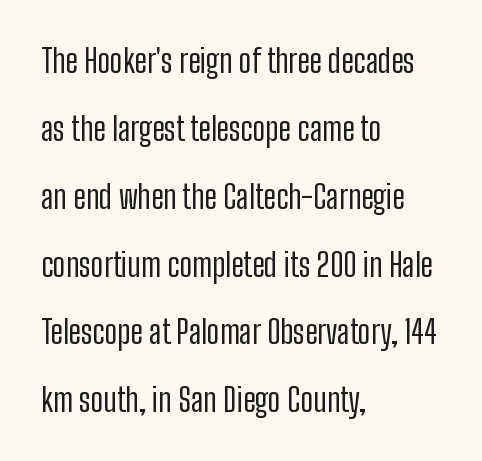
{"serif": "no", "italic": "no", "bold": "no", "weight": "regular", "width": "condensed", "stroke_contrast": "low", "x_height": "medium", "monospaced": "no", "underline": "no", "align": "left", "line_spacing": "loose", "line_spacing_ratio": 2.12, "letter_spacing": "normal", "letter_spacing_em": 0.0, "glyph_px": 32}
